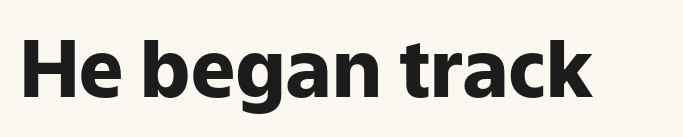
{"serif": "no", "italic": "no", "bold": "yes", "weight": "heavy", "width": "normal", "stroke_contrast": "low", "x_height": "medium", "monospaced": "no", "underline": "no", "letter_spacing": "normal", "letter_spacing_em": 0.0, "glyph_px": 79}
